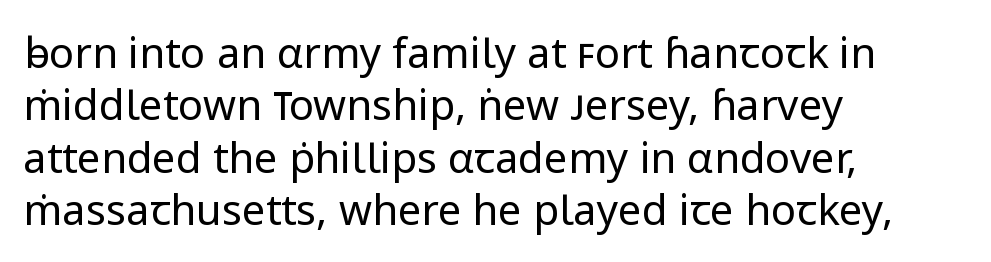
The image shows 42 px regular-weight sans-serif type, upright; set left-aligned, normal line spacing (1.25x), normal letter spacing, not underlined; low stroke contrast and a medium x-height.
